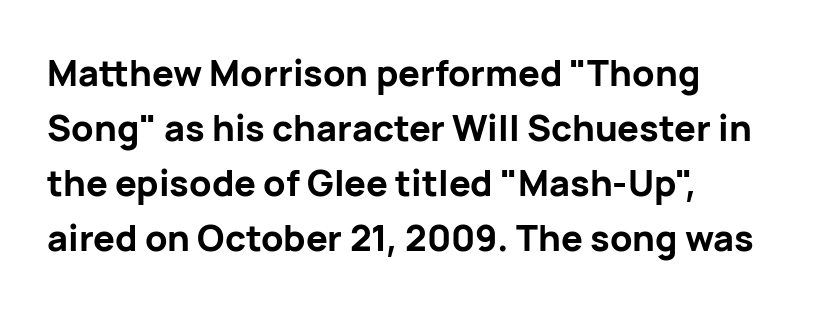
Q: Is the text bold? A: Yes.
Q: Is the text italic (slanted)? A: No, it is upright.
Q: Is the typeface a serif or a sans-serif typeface? A: Sans-serif.
Q: Is the text underlined? A: No.
Q: How is the paragraph aligned? A: Left-aligned.
Q: Is the spacing between letters normal or unusually wide? A: Normal.
Q: Is the spacing between lines tight, normal or loose? A: Normal.
Q: Width (condensed, normal, or wide)? A: Normal.
Q: Stroke contrast? A: Low.
Q: x-height? A: Medium.
Q: Monospaced? A: No.
